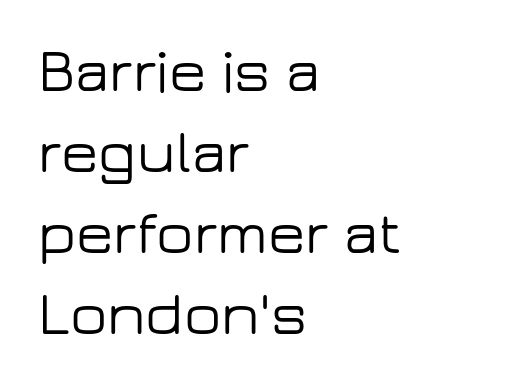
Q: Is the text italic (slanted)? A: No, it is upright.
Q: Is the typeface a serif or a sans-serif typeface? A: Sans-serif.
Q: Is the text underlined? A: No.
Q: How is the paragraph aligned? A: Left-aligned.
Q: Is the spacing between letters normal or unusually wide? A: Normal.
Q: Is the spacing between lines tight, normal or loose? A: Normal.
Q: Width (condensed, normal, or wide)? A: Wide.
Q: Stroke contrast? A: Low.
Q: x-height? A: Medium.
Q: Monospaced? A: No.
